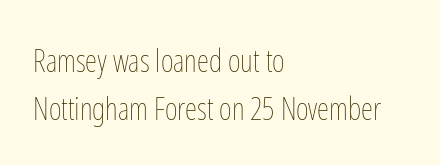
The image shows 31 px thin, condensed type, upright; set left-aligned, normal line spacing (1.56x), normal letter spacing, not underlined; low stroke contrast and a medium x-height.
